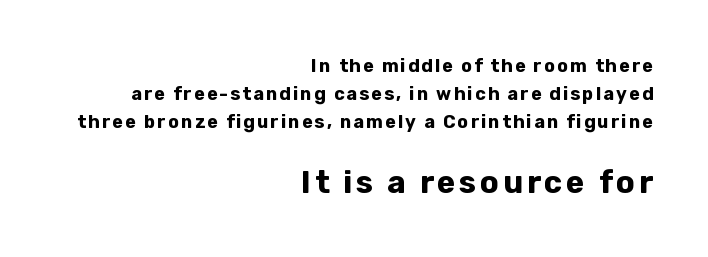
{"serif": "no", "italic": "no", "bold": "yes", "weight": "bold", "width": "normal", "stroke_contrast": "low", "x_height": "medium", "monospaced": "no", "underline": "no", "align": "right", "line_spacing": "normal", "line_spacing_ratio": 1.56, "larger_block": "second", "size_ratio": 1.72, "glyph_px": 31}
